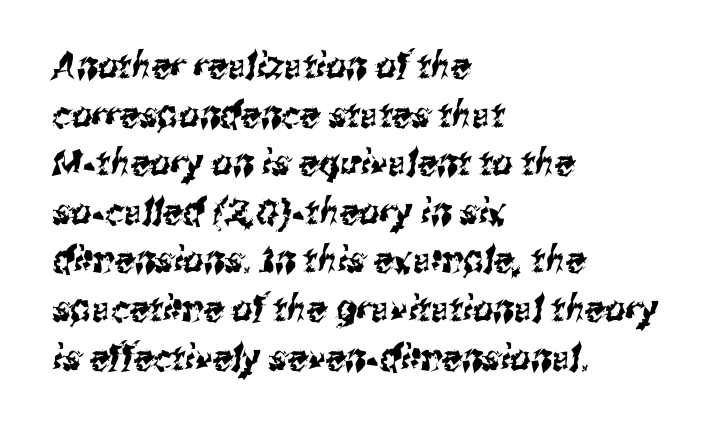
{"serif": "no", "width": "condensed", "stroke_contrast": "medium", "x_height": "medium", "monospaced": "no", "underline": "no", "align": "left", "line_spacing": "normal", "line_spacing_ratio": 1.35, "letter_spacing": "normal", "letter_spacing_em": 0.0, "glyph_px": 36}
